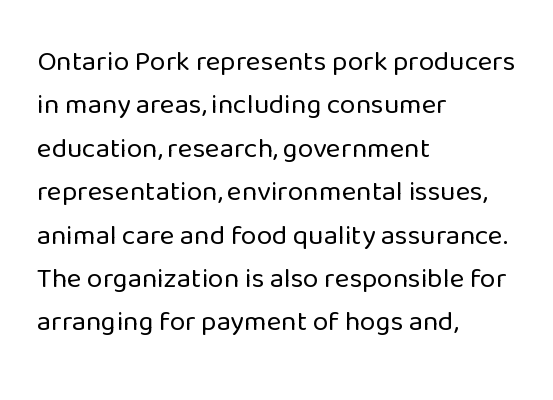
The image shows 28 px regular-weight sans-serif type, upright; set left-aligned, normal line spacing (1.55x), normal letter spacing, not underlined; low stroke contrast and a medium x-height.
